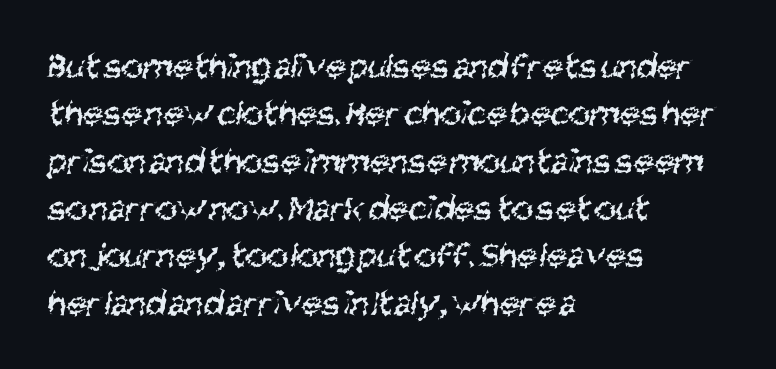
Leading: standard. No chunkiness to these letters — they're not bold. Nothing unusual about the tracking: characters are spaced as the font intends. Unlike a traditional serif, this face leaves its strokes unadorned. The foot of each line stays bare and open.
